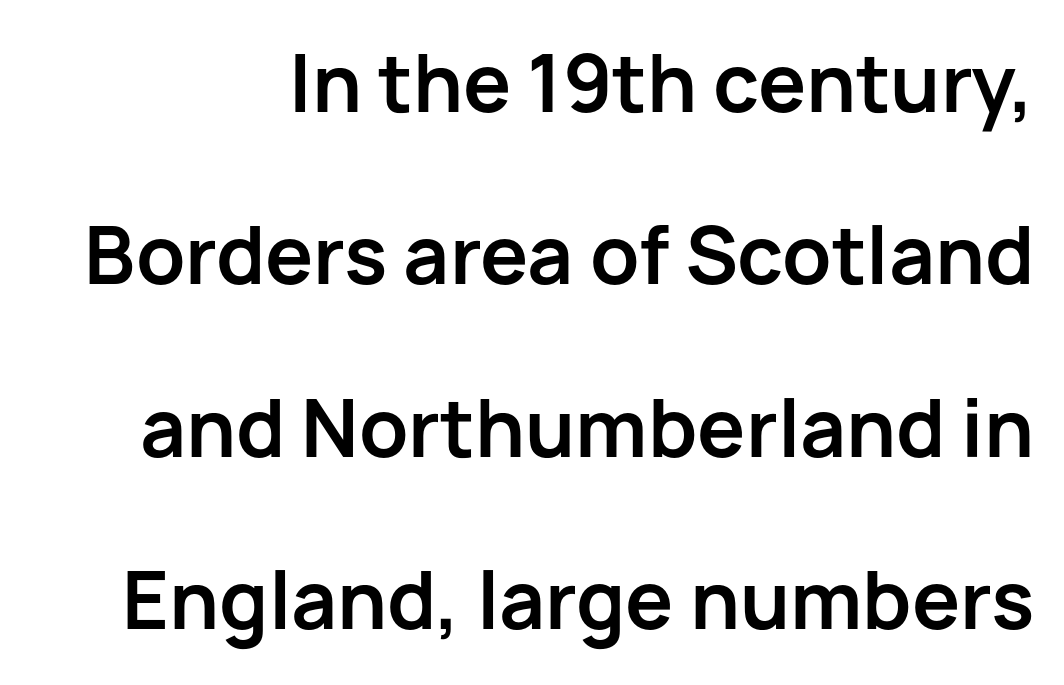
{"serif": "no", "italic": "no", "bold": "yes", "weight": "bold", "width": "normal", "stroke_contrast": "low", "x_height": "medium", "monospaced": "no", "underline": "no", "line_spacing": "loose", "line_spacing_ratio": 2.24, "letter_spacing": "normal", "letter_spacing_em": 0.0, "glyph_px": 77}
